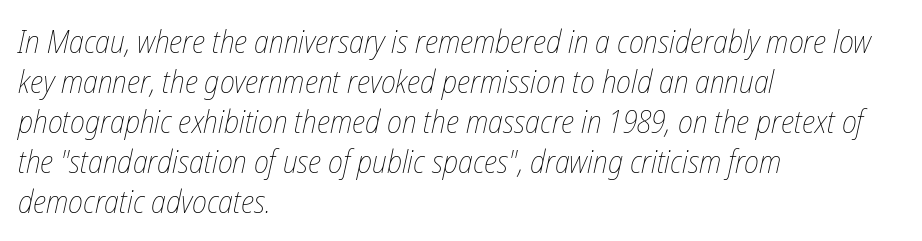
The image shows 32 px thin, condensed type, italic (leaning right); set left-aligned, normal line spacing (1.25x), normal letter spacing, not underlined; low stroke contrast and a medium x-height.
